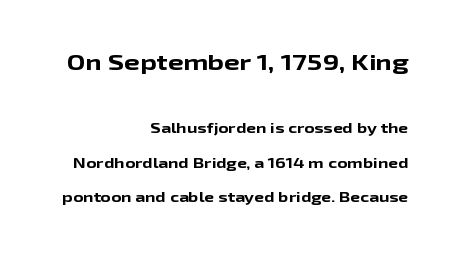
{"italic": "no", "bold": "yes", "underline": "no", "align": "right", "line_spacing": "loose", "line_spacing_ratio": 2.45, "letter_spacing": "normal", "letter_spacing_em": 0.0, "larger_block": "first", "size_ratio": 1.57, "glyph_px": 22}
